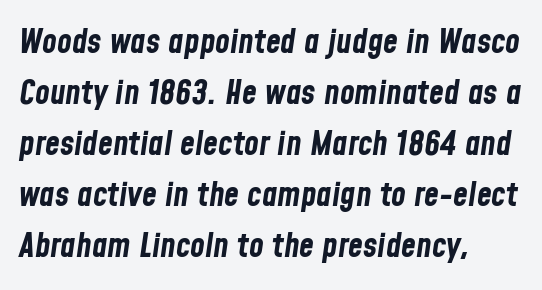
Q: Is the text bold? A: Yes.
Q: Is the text italic (slanted)? A: Yes, it leans right by about 8 degrees.
Q: Is the text underlined? A: No.
Q: How is the paragraph aligned? A: Left-aligned.
Q: Is the spacing between letters normal or unusually wide? A: Normal.
Q: Is the spacing between lines tight, normal or loose? A: Normal.
Q: Width (condensed, normal, or wide)? A: Condensed.
Q: Stroke contrast? A: Low.
Q: x-height? A: Medium.
Q: Monospaced? A: No.
